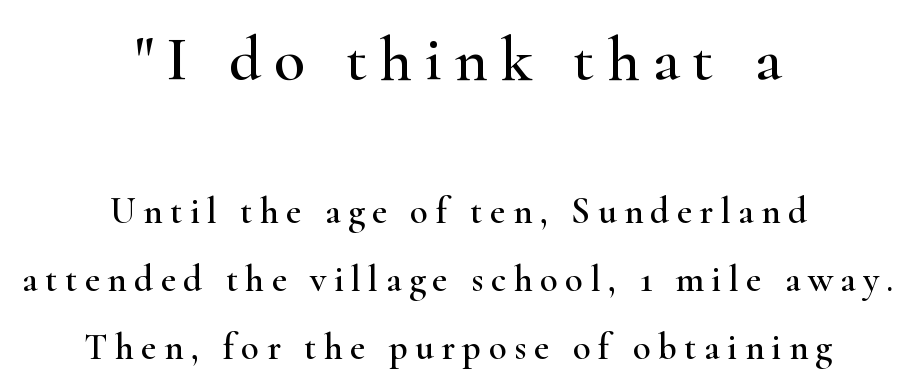
The face used here is proportionally spaced, like ordinary book or web type. Are there feet on the stems? There are — it's a serif. Top chunk: large. Bottom chunk: small. Underline: absent. Spacing between characters has been opened up far beyond the box default. The typography opts for an upright posture over an oblique one.
